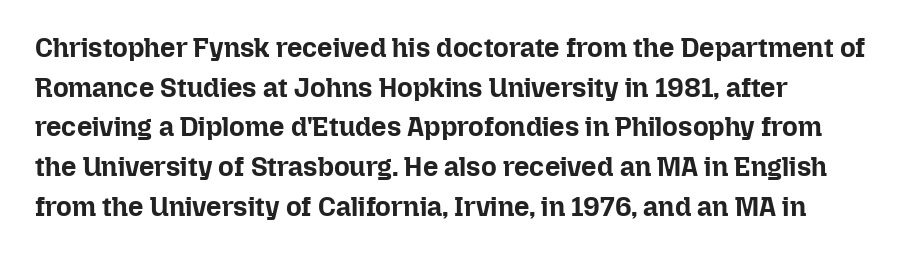
{"italic": "no", "bold": "yes", "underline": "no", "line_spacing": "normal", "line_spacing_ratio": 1.47, "letter_spacing": "normal", "letter_spacing_em": 0.0, "glyph_px": 27}
